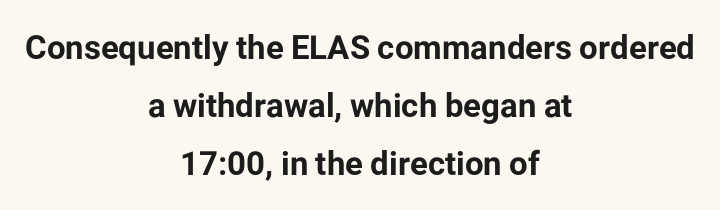
Q: Is the text bold? A: Yes.
Q: Is the text italic (slanted)? A: No, it is upright.
Q: Is the typeface a serif or a sans-serif typeface? A: Sans-serif.
Q: Is the text underlined? A: No.
Q: How is the paragraph aligned? A: Centered.
Q: Is the spacing between letters normal or unusually wide? A: Normal.
Q: Width (condensed, normal, or wide)? A: Normal.
Q: Stroke contrast? A: Low.
Q: x-height? A: Medium.
Q: Monospaced? A: No.
